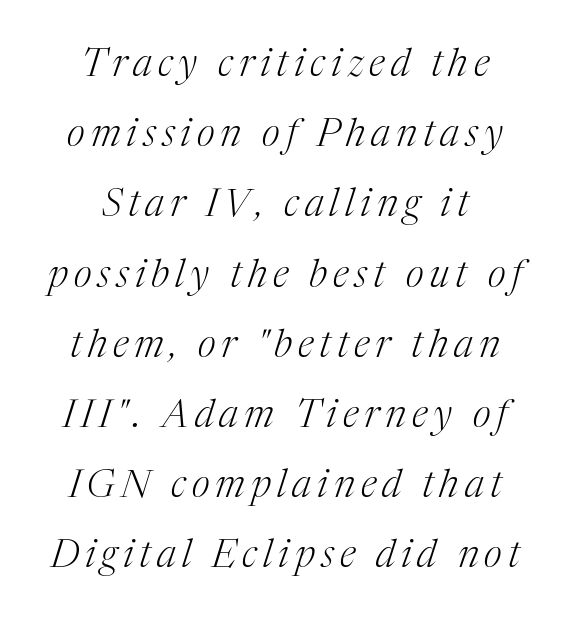
{"serif": "yes", "italic": "yes", "lean": "right", "slant_degrees": 17, "bold": "no", "weight": "light", "width": "normal", "stroke_contrast": "medium", "x_height": "medium", "monospaced": "no", "underline": "no", "line_spacing_ratio": 1.8, "glyph_px": 39}
